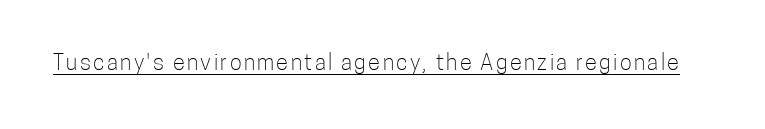
Q: Is the text bold? A: No.
Q: Is the text italic (slanted)? A: No, it is upright.
Q: Is the text underlined? A: Yes.
